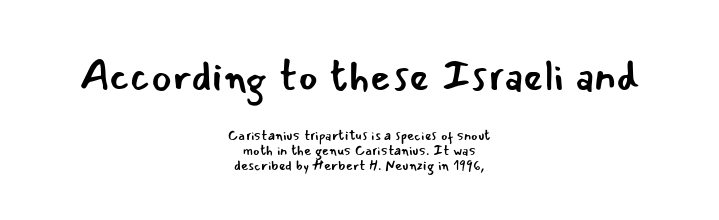
There is no visible air inserted between adjacent glyphs. The rendering positions every line midway between the sides. The passage shown is typed in a proportional face where columns would drift. Serifs: no, the terminals of the letterforms are clean. The passage shown begins with its larger block and ends with its smaller one. Glance below the letters and you will spot only blank space.
